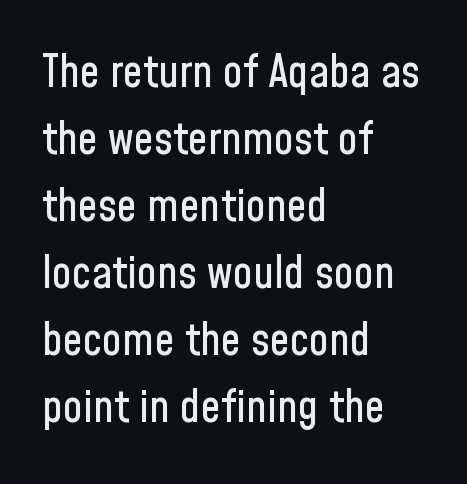
Vertically, the passage feels balanced, rows spaced as you'd expect. Ascenders rise straight up at ninety degrees. These lines stack with their left ends in a neat column. Type without underlining. The passage shown is typed in a proportional face where columns would drift. The type is set solid horizontally, with unmodified tracking.
